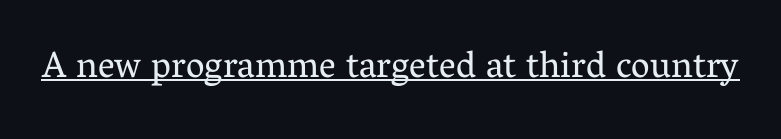
Q: Is the text bold? A: No.
Q: Is the text italic (slanted)? A: No, it is upright.
Q: Is the typeface a serif or a sans-serif typeface? A: Serif.
Q: Is the text underlined? A: Yes.
Q: Is the spacing between letters normal or unusually wide? A: Normal.
Q: Width (condensed, normal, or wide)? A: Normal.
Q: Stroke contrast? A: Medium.
Q: x-height? A: Medium.
Q: Monospaced? A: No.
